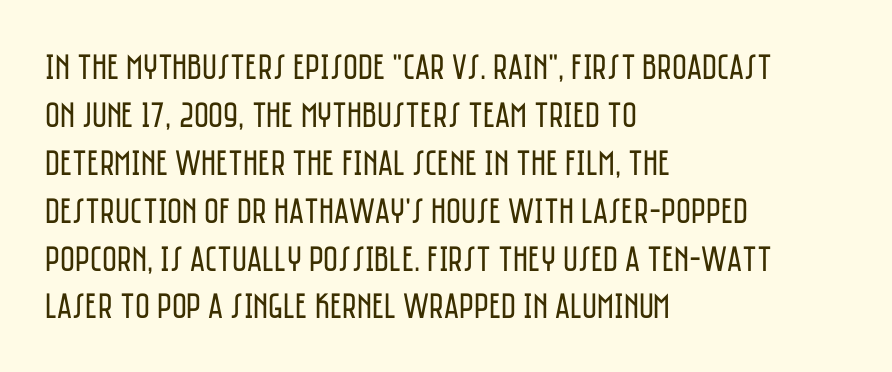
Q: Is the text bold? A: No.
Q: Is the text italic (slanted)? A: No, it is upright.
Q: Is the typeface a serif or a sans-serif typeface? A: Sans-serif.
Q: Is the text underlined? A: No.
Q: How is the paragraph aligned? A: Left-aligned.
Q: Is the spacing between letters normal or unusually wide? A: Normal.
Q: Is the spacing between lines tight, normal or loose? A: Normal.
Q: Width (condensed, normal, or wide)? A: Condensed.
Q: Stroke contrast? A: Low.
Q: x-height? A: Large.
Q: Monospaced? A: No.
